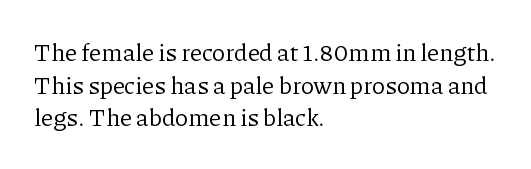
Q: Is the text bold? A: No.
Q: Is the text italic (slanted)? A: No, it is upright.
Q: Is the text underlined? A: No.
Q: How is the paragraph aligned? A: Left-aligned.
Q: Is the spacing between letters normal or unusually wide? A: Normal.
Q: Is the spacing between lines tight, normal or loose? A: Normal.
